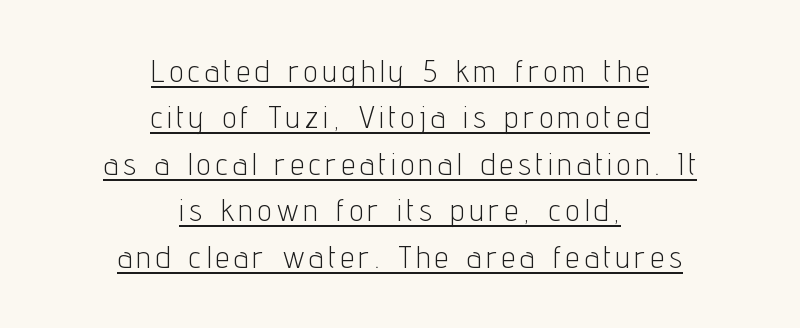
The image shows 31 px light, condensed sans-serif type, upright; set centered, normal line spacing (1.5x), underlined; low stroke contrast and a medium x-height.
